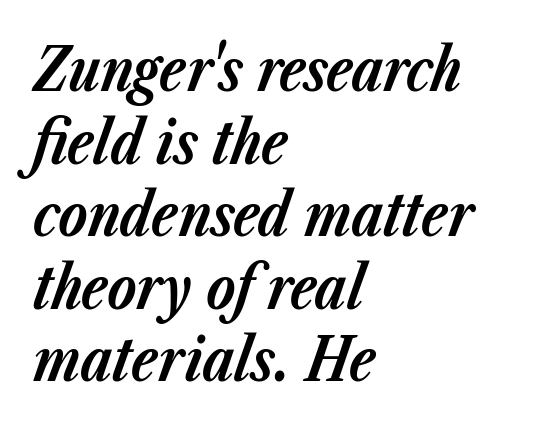
The image shows 59 px bold type, italic (leaning right); set left-aligned, line spacing 1.23x, normal letter spacing, not underlined; low stroke contrast and a medium x-height.
